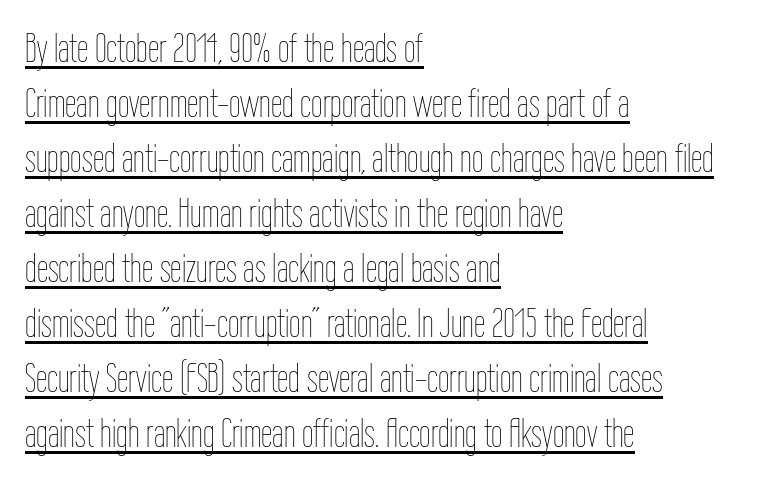
The image shows 41 px thin, condensed type, upright; set left-aligned, normal line spacing (1.34x), normal letter spacing, underlined; low stroke contrast and a medium x-height.
